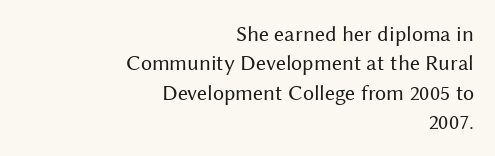
Q: Is the text bold? A: No.
Q: Is the text italic (slanted)? A: No, it is upright.
Q: Is the text underlined? A: No.
Q: How is the paragraph aligned? A: Right-aligned.
Q: Is the spacing between letters normal or unusually wide? A: Normal.
Q: Is the spacing between lines tight, normal or loose? A: Normal.
